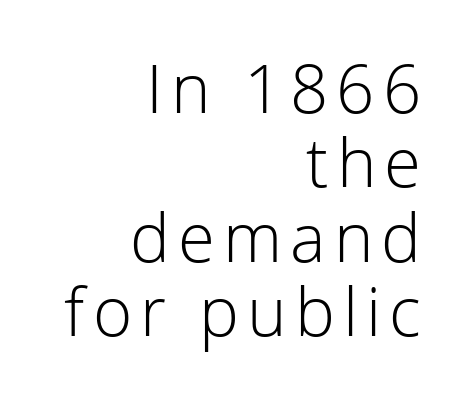
Q: Is the text bold? A: No.
Q: Is the text italic (slanted)? A: No, it is upright.
Q: Is the typeface a serif or a sans-serif typeface? A: Sans-serif.
Q: Is the text underlined? A: No.
Q: How is the paragraph aligned? A: Right-aligned.
Q: Is the spacing between lines tight, normal or loose? A: Tight.
Q: Width (condensed, normal, or wide)? A: Normal.
Q: Stroke contrast? A: Low.
Q: x-height? A: Medium.
Q: Monospaced? A: No.
